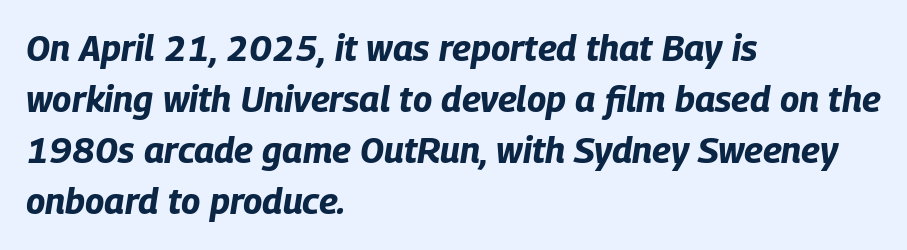
The image shows 36 px bold, condensed type, italic (leaning right); set left-aligned, normal line spacing (1.42x), normal letter spacing, not underlined; low stroke contrast and a large x-height.
